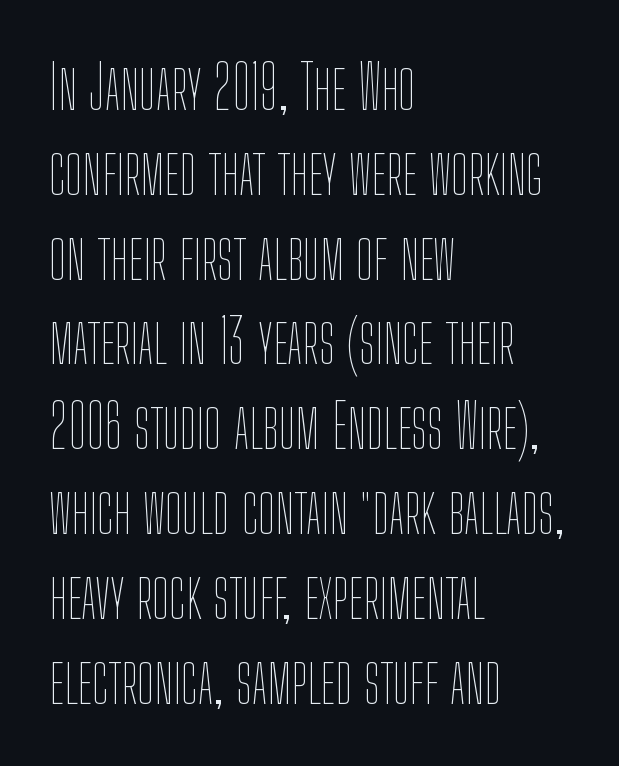
The font is comparable to plain body text, perhaps lighter. No extra tracking has been applied to these lines. These lines are set flush left with a ragged right edge. Descender tails drop into unmarked territory. In terms of leading, this rendering sits right in the middle. Do the characters align in a grid? No, the font is proportional.
